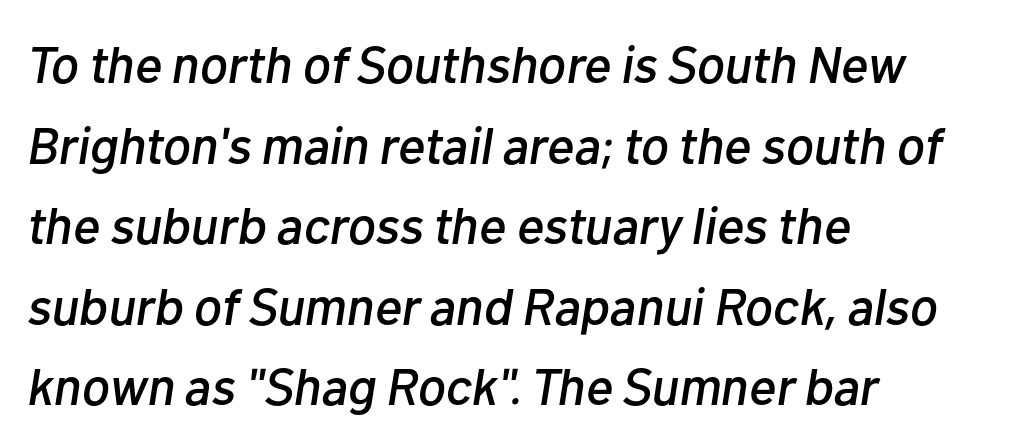
The image shows 52 px text type, italic (leaning right); set left-aligned, normal line spacing (1.55x), normal letter spacing, not underlined; low stroke contrast and a medium x-height.
